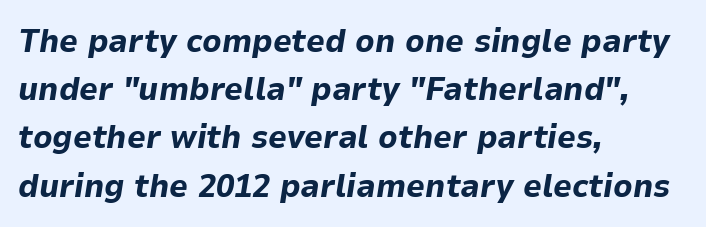
The image shows 33 px bold type, italic (leaning right); set left-aligned, normal line spacing (1.46x), normal letter spacing, not underlined; low stroke contrast and a medium x-height.
